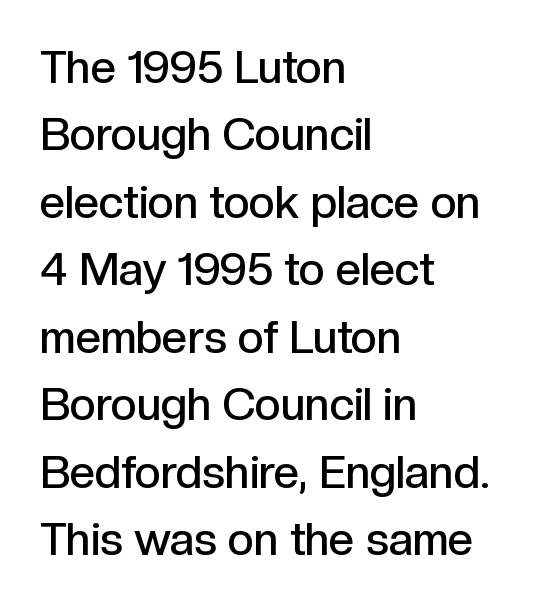
The image shows 45 px semibold sans-serif type, upright; set left-aligned, normal line spacing (1.5x), normal letter spacing, not underlined; a medium x-height.
